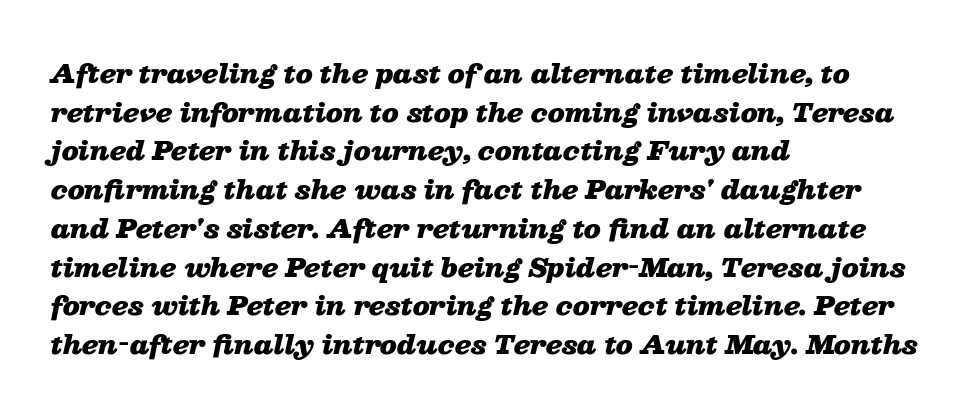
The image shows 25 px bold type, italic (leaning right); set left-aligned, normal line spacing (1.55x), normal letter spacing, not underlined.
